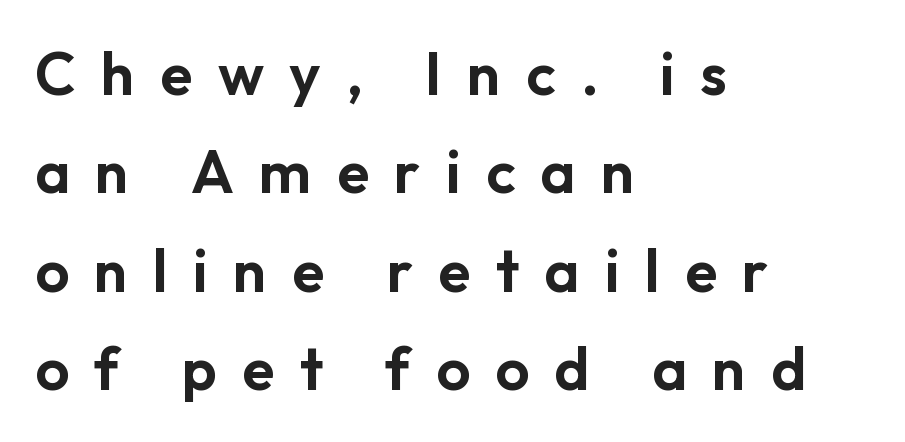
Italic? Not at all — the glyphs are vertical. Examine the stroke ends and you'll find no serifs. Horizontal alignment here is leftward, the default for most running prose. Here the glyphs are tracked loosely, breaking word shapes into spaced letters.
